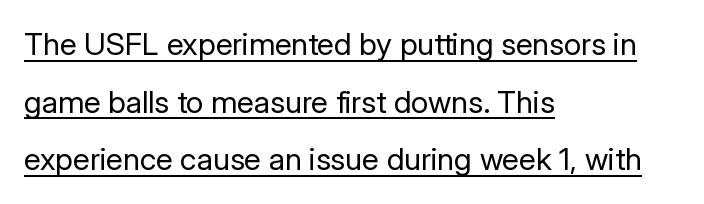
The image shows 31 px regular-weight sans-serif type, upright; set left-aligned, line spacing 1.86x, normal letter spacing, underlined; low stroke contrast and a medium x-height.
